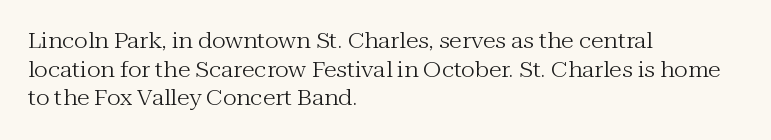
Line beginnings align vertically; line endings do not. Whoever set this chose a conventional vertical rhythm. Stroke mass is kept to a normal reading level or below. Nobody touched the tracking dial on this one.
